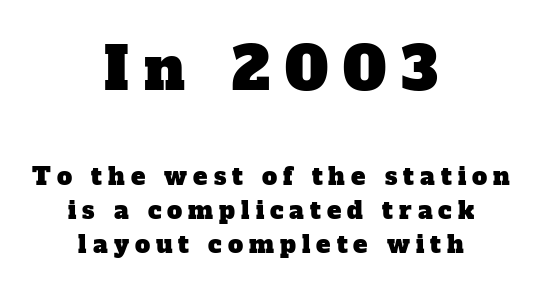
Underline: absent. Yep, those are serifs on the letters. Honestly, the row spacing looks completely unremarkable. The face used here is rendered with a markedly widened letterfit. Do the characters align in a grid? No, the font is proportional.
